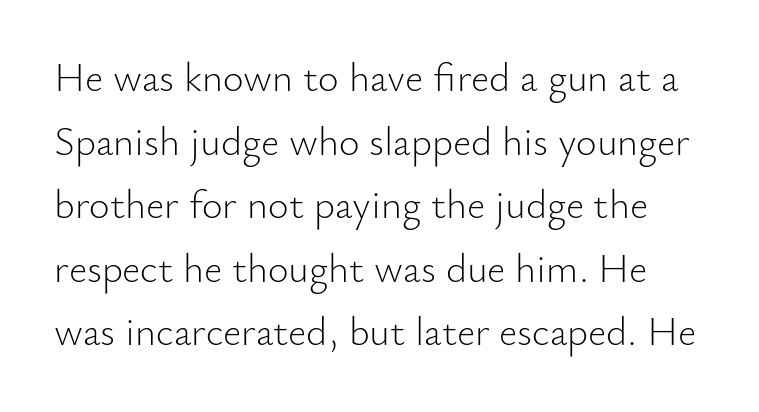
One glance says typical: line gaps are just what's usual. No letter is thick-stroked: the sample isn't bold. Regarding serifs, this sample does without them. Every stem runs plumb, perpendicular to the baseline.
